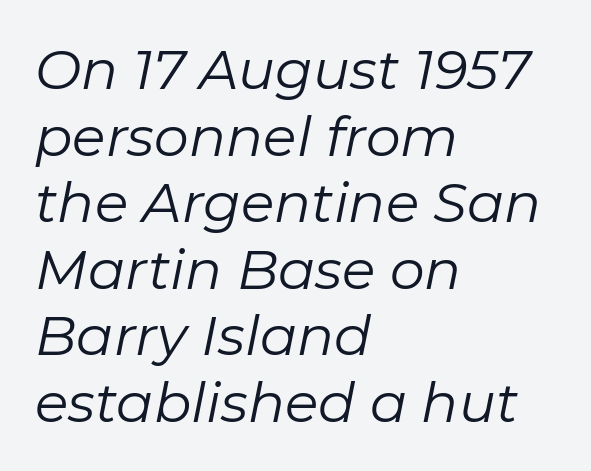
{"italic": "yes", "lean": "right", "slant_degrees": 11, "bold": "no", "weight": "regular", "width": "normal", "stroke_contrast": "low", "x_height": "medium", "monospaced": "no", "underline": "no", "align": "left", "line_spacing_ratio": 1.21, "letter_spacing": "normal", "letter_spacing_em": 0.0, "glyph_px": 55}
